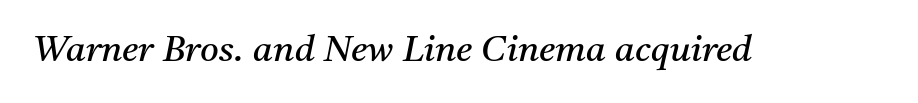
Q: Is the text bold? A: No.
Q: Is the text italic (slanted)? A: Yes, it leans right by about 11 degrees.
Q: Is the typeface a serif or a sans-serif typeface? A: Serif.
Q: Is the text underlined? A: No.
Q: Is the spacing between letters normal or unusually wide? A: Normal.
Q: Width (condensed, normal, or wide)? A: Normal.
Q: Stroke contrast? A: Medium.
Q: x-height? A: Medium.
Q: Monospaced? A: No.
